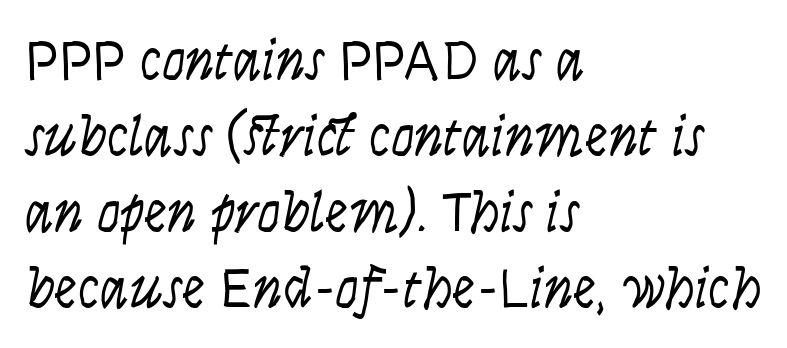
These glyphs show unthickened strokes, regular width or finer. Check the space under the baseline: it is left empty. A student would call this left alignment; a typographer would say flush left, rag right. Letter spacing: default. Looks like regular typesetting: each glyph gets only the width it needs. Each new line begins a customary step beneath the previous one.
